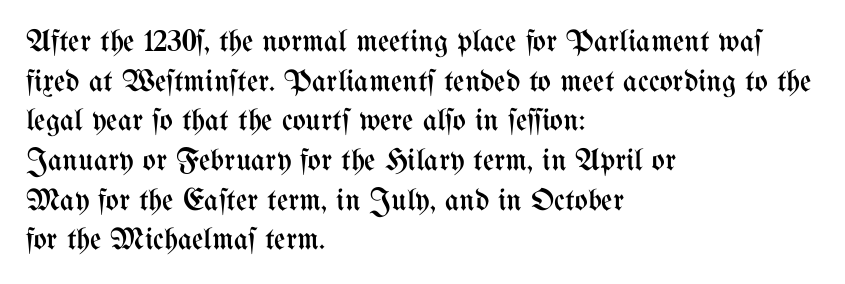
{"italic": "no", "bold": "no", "weight": "regular", "width": "condensed", "stroke_contrast": "medium", "x_height": "medium", "monospaced": "no", "underline": "no", "align": "left", "line_spacing": "normal", "line_spacing_ratio": 1.28, "letter_spacing": "normal", "letter_spacing_em": 0.0, "glyph_px": 31}
